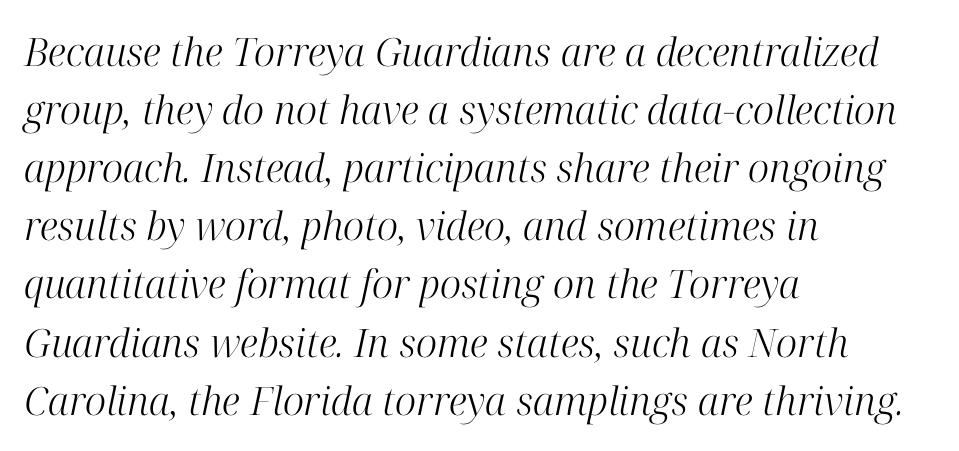
Q: Is the text bold? A: No.
Q: Is the text italic (slanted)? A: Yes, it leans right by about 12 degrees.
Q: Is the typeface a serif or a sans-serif typeface? A: Serif.
Q: Is the text underlined? A: No.
Q: How is the paragraph aligned? A: Left-aligned.
Q: Is the spacing between letters normal or unusually wide? A: Normal.
Q: Is the spacing between lines tight, normal or loose? A: Normal.
Q: Width (condensed, normal, or wide)? A: Normal.
Q: Stroke contrast? A: High.
Q: x-height? A: Medium.
Q: Monospaced? A: No.
